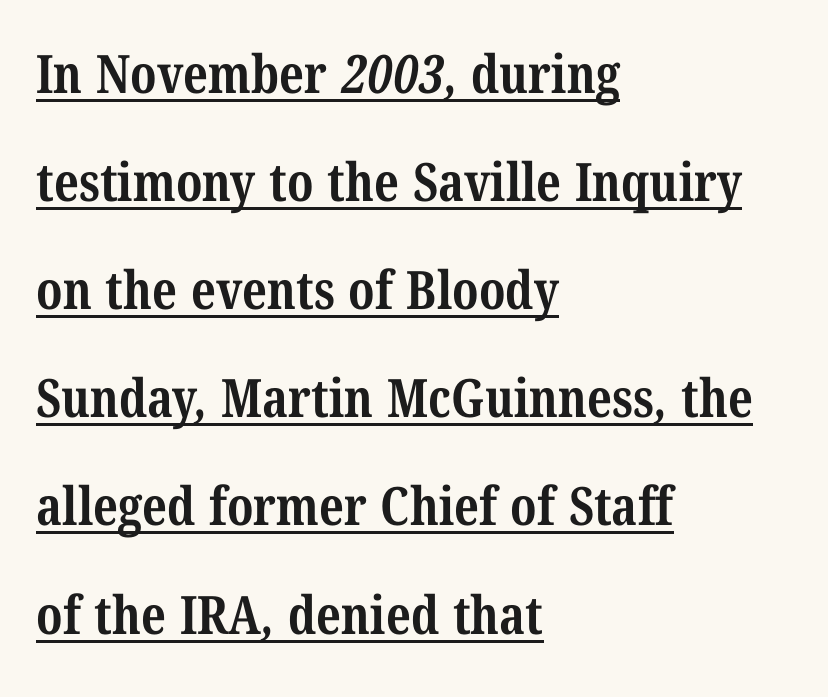
The image shows 53 px bold, condensed serif type; set left-aligned, loose line spacing (2.04x), normal letter spacing, underlined; medium stroke contrast and a medium x-height.
